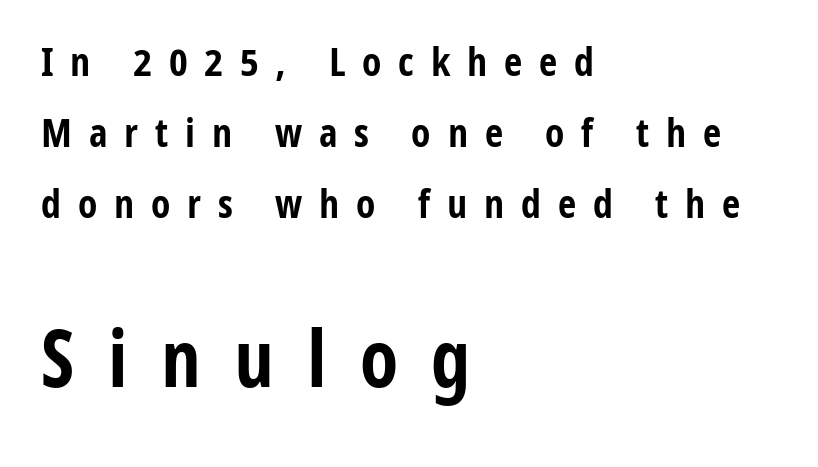
Tall strokes in this sample are plumb rather than angled. Alignment: flush left. Is this a fixed-width face? No — the glyphs have proportional, varying widths. Clear beneath every line of the passage.
